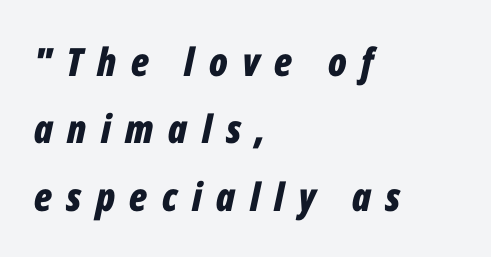
{"italic": "yes", "lean": "right", "slant_degrees": 12, "bold": "yes", "weight": "bold", "width": "condensed", "stroke_contrast": "low", "x_height": "medium", "monospaced": "no", "underline": "no", "align": "left", "line_spacing_ratio": 1.73, "letter_spacing": "wide", "letter_spacing_em": 0.37, "glyph_px": 39}
